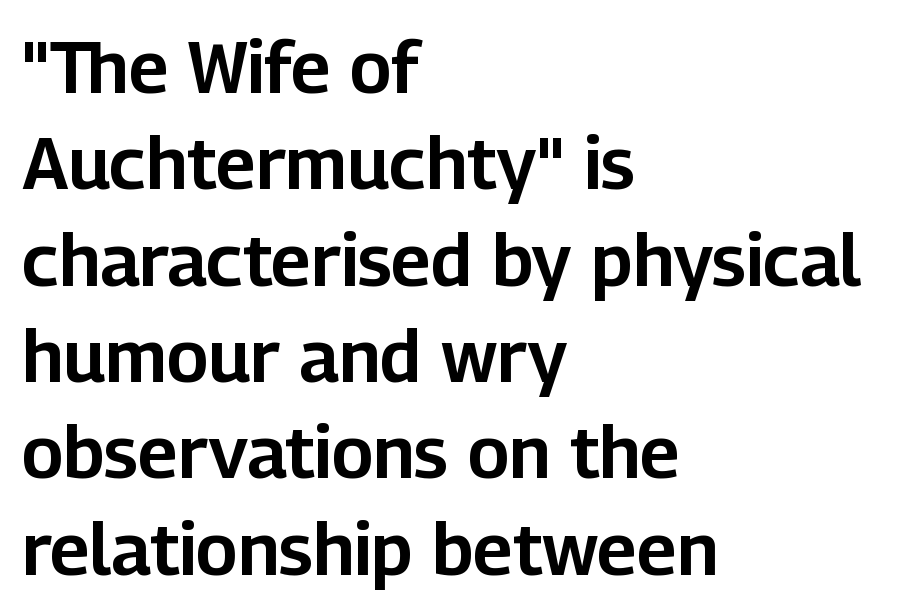
The image shows 73 px sans-serif type, upright; set left-aligned, normal line spacing (1.32x), normal letter spacing, not underlined; low stroke contrast and a medium x-height.
